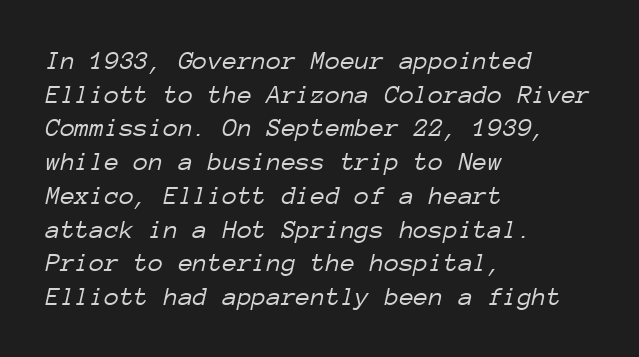
Q: Is the text bold? A: No.
Q: Is the text italic (slanted)? A: Yes, it leans right by about 12 degrees.
Q: Is the text underlined? A: No.
Q: How is the paragraph aligned? A: Left-aligned.
Q: Is the spacing between letters normal or unusually wide? A: Normal.
Q: Is the spacing between lines tight, normal or loose? A: Normal.
